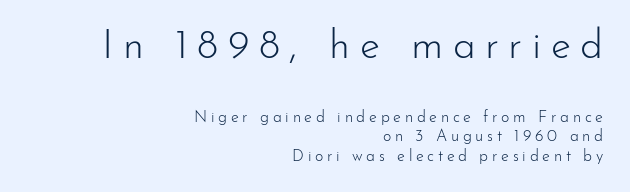
{"serif": "no", "italic": "no", "bold": "no", "weight": "light", "width": "normal", "stroke_contrast": "low", "x_height": "small", "monospaced": "no", "underline": "no", "align": "right", "line_spacing_ratio": 1.22, "letter_spacing": "wide", "letter_spacing_em": 0.23, "larger_block": "first", "size_ratio": 2.56, "glyph_px": 41}
